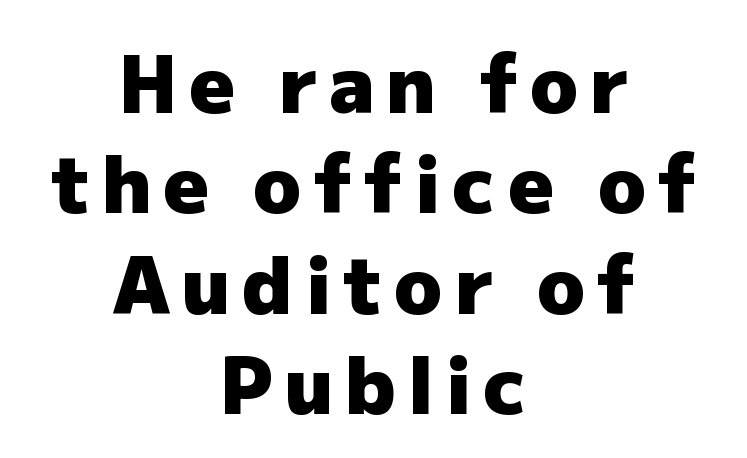
Only glyphs here, with clear space below each row. The designer left line spacing at the default. A typesetter would call this proportional, since set widths differ per character. Does the copy run flush right? No — it is centered line by line.
